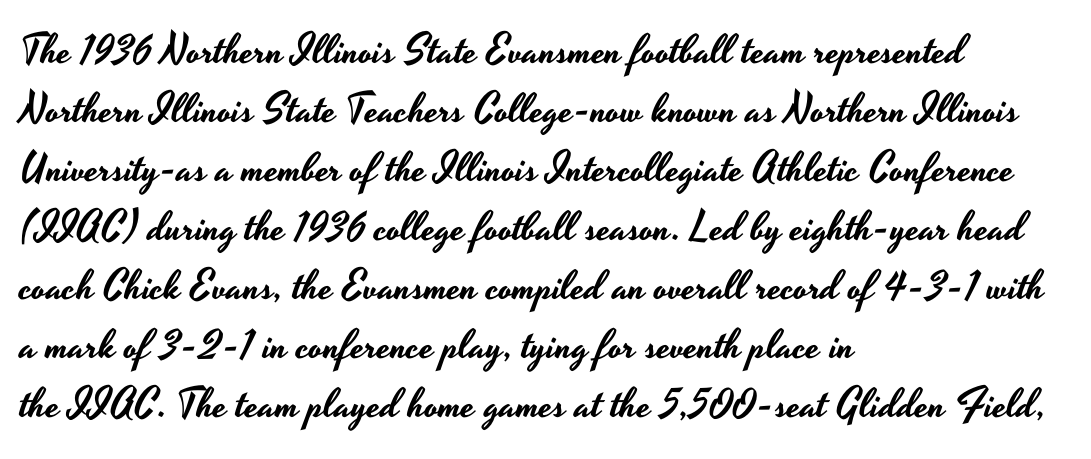
Varying glyph widths throughout — classic text-font behaviour. The paragraph shown leans on its left margin. Type without underlining. Letter spacing: default. Note: no serifs on the glyphs.
